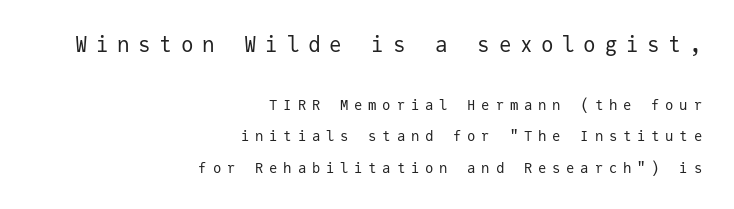
The initial chunk of copy outweighs the following chunk in type size. The strip under each line holds only bare page. Style check: upright. The typesetter chose a ragged-left arrangement here. How are the letters spaced? Widely, with obvious added tracking. Vertical spacing — loose.
